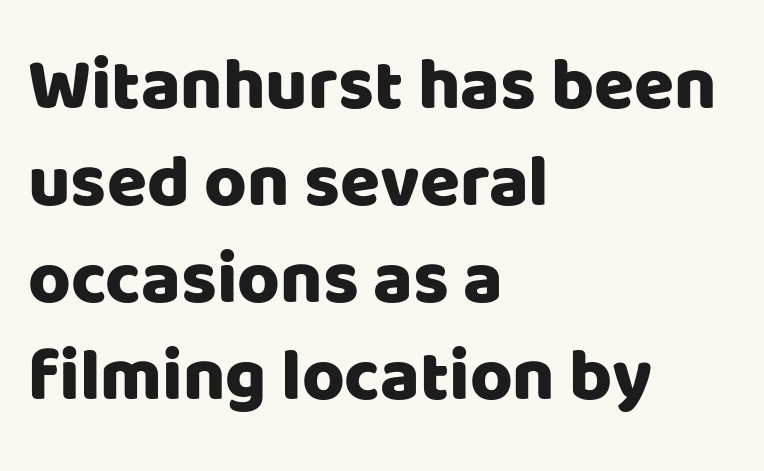
Q: Is the text italic (slanted)? A: No, it is upright.
Q: Is the typeface a serif or a sans-serif typeface? A: Sans-serif.
Q: Is the text underlined? A: No.
Q: How is the paragraph aligned? A: Left-aligned.
Q: Is the spacing between letters normal or unusually wide? A: Normal.
Q: Is the spacing between lines tight, normal or loose? A: Normal.
Q: Width (condensed, normal, or wide)? A: Normal.
Q: Stroke contrast? A: Low.
Q: x-height? A: Large.
Q: Monospaced? A: No.
